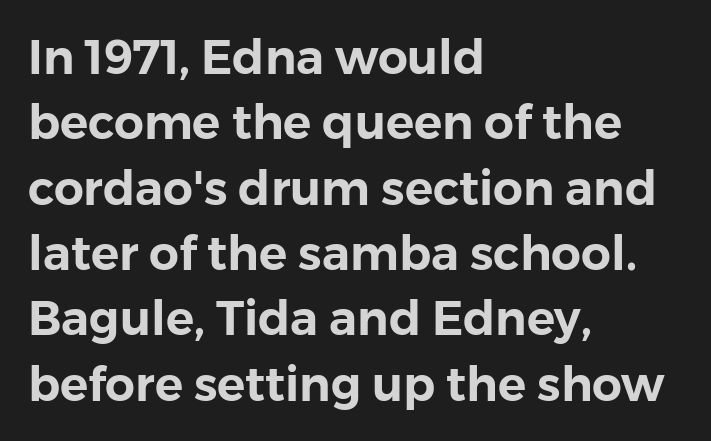
Note the varied advance widths — an 'i' is clearly narrower than an 'm'. Where is the straight margin? On the left. The type family on display is of the sans-serif kind. Anything drawn beneath the words? Only blank space.
